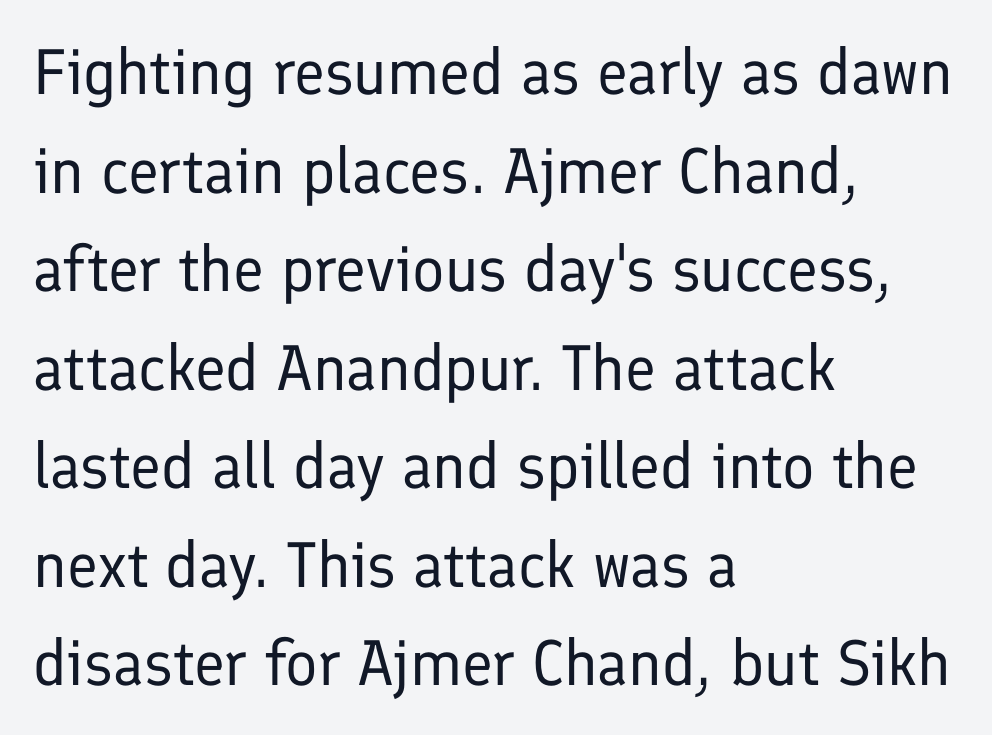
The image shows 64 px regular-weight sans-serif type, upright; set left-aligned, normal line spacing (1.54x), normal letter spacing, not underlined; low stroke contrast and a medium x-height.
